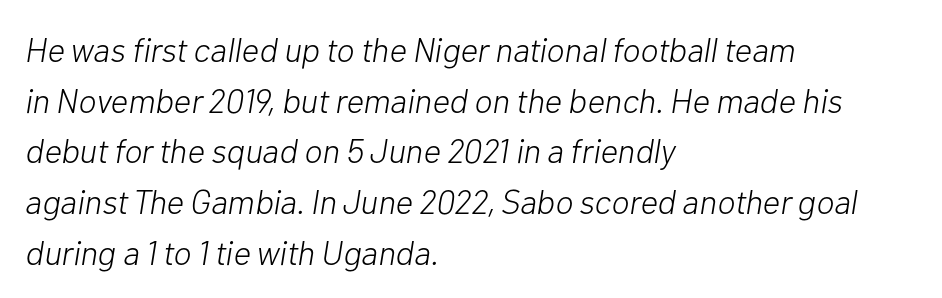
The image shows 34 px light type, italic (leaning right); set left-aligned, normal line spacing (1.49x), normal letter spacing, not underlined; low stroke contrast and a medium x-height.
